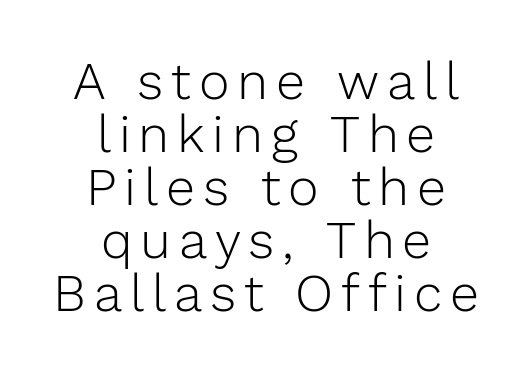
Upright lettering throughout. Nope, no serifs anywhere on these letters. Honestly, the rows look squashed on top of each other. Proportional: the letters do not fall into vertical columns. In CSS terms this would be text-align: center.
